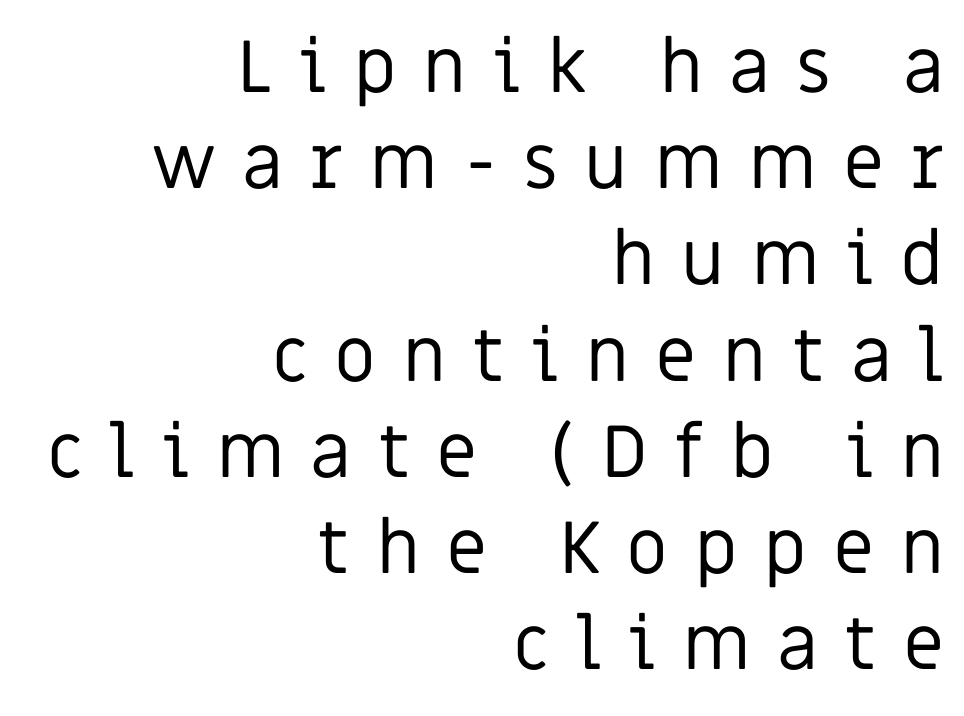
{"serif": "no", "italic": "no", "bold": "no", "weight": "regular", "width": "normal", "stroke_contrast": "low", "x_height": "large", "monospaced": "no", "underline": "no", "align": "right", "line_spacing": "normal", "line_spacing_ratio": 1.3, "letter_spacing": "wide", "letter_spacing_em": 0.35, "glyph_px": 74}
